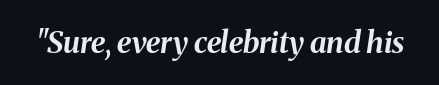
Q: Is the text bold? A: Yes.
Q: Is the text italic (slanted)? A: Yes, it leans right by about 8 degrees.
Q: Is the text underlined? A: No.
Q: Is the spacing between letters normal or unusually wide? A: Normal.
Q: Width (condensed, normal, or wide)? A: Normal.
Q: Stroke contrast? A: Medium.
Q: x-height? A: Medium.
Q: Monospaced? A: No.
